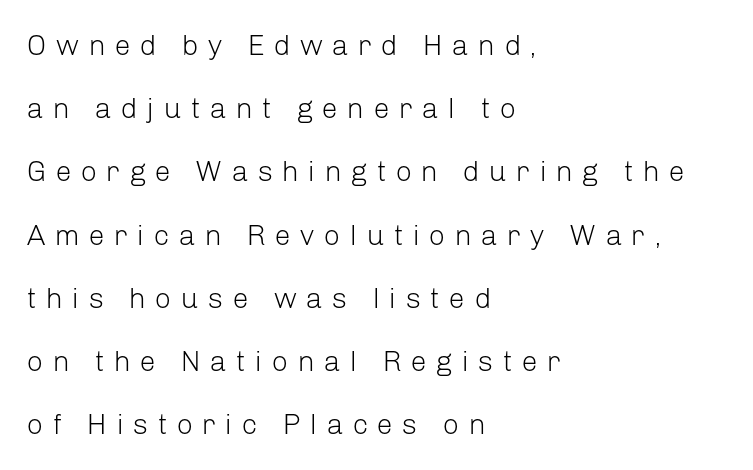
Interline gaps are noticeably wide in this sample. Every character sits straight up, as roman type does. Nothing heavy about these letters — not bold at all. Does the copy run flush right? No — it runs flush left. This sample has the flowing, uneven cadence of proportional lettering. The type is letterspaced generously, with wide tracking.
